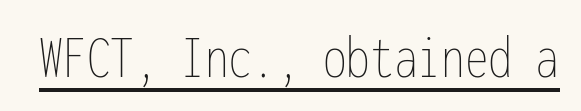
The image shows 63 px thin, condensed type, upright, monospaced; set normal letter spacing, underlined; low stroke contrast and a medium x-height.
